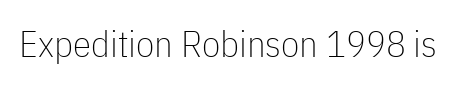
{"serif": "no", "italic": "no", "bold": "no", "weight": "thin", "width": "condensed", "stroke_contrast": "low", "x_height": "medium", "monospaced": "no", "underline": "no", "letter_spacing": "normal", "letter_spacing_em": 0.0, "glyph_px": 37}
